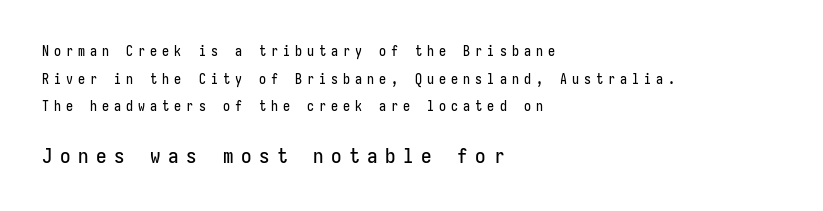
The image shows 21 px text type, upright; set left-aligned, loose line spacing (1.97x), unusually wide letter spacing (+0.36 em), not underlined; the second (bottom) block is 1.5x larger.
